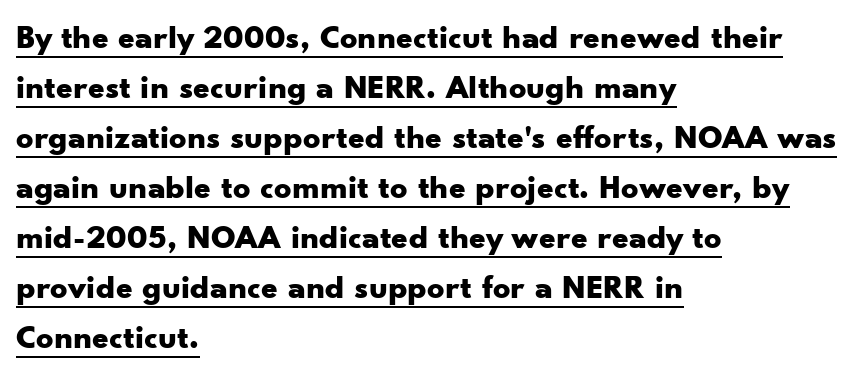
Every row of glyphs begins at an identical x-position on the left. Bold? Absolutely — the strokes are thick and heavy. Spacing verdict: proportional, widths tailored to each character. The passage shown is underscored from start to finish. In terms of leading, this rendering sits right in the middle. In terms of posture, this sample is upright.
